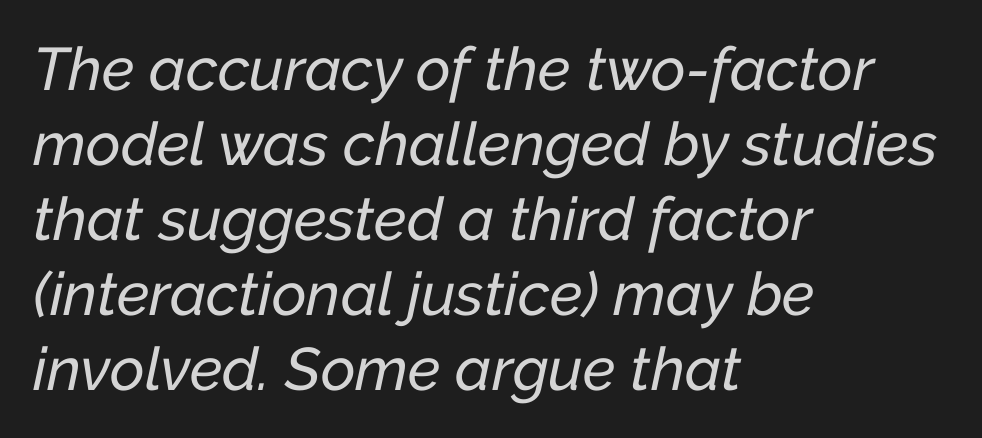
The image shows 60 px text type, italic (leaning right); set left-aligned, normal line spacing (1.25x), normal letter spacing, not underlined; low stroke contrast and a medium x-height.
